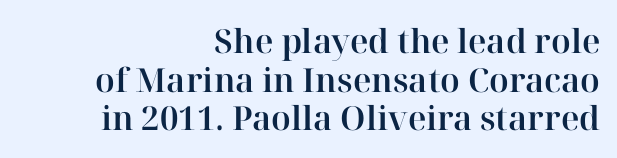
{"serif": "yes", "italic": "no", "width": "normal", "stroke_contrast": "high", "x_height": "medium", "monospaced": "no", "underline": "no", "align": "right", "line_spacing_ratio": 1.17, "letter_spacing": "normal", "letter_spacing_em": 0.0, "glyph_px": 33}
